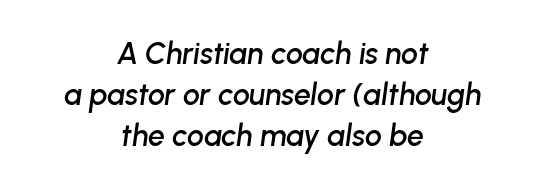
The image shows 30 px text type, italic (leaning right); set centered, normal line spacing (1.37x), normal letter spacing, not underlined; low stroke contrast and a medium x-height.
